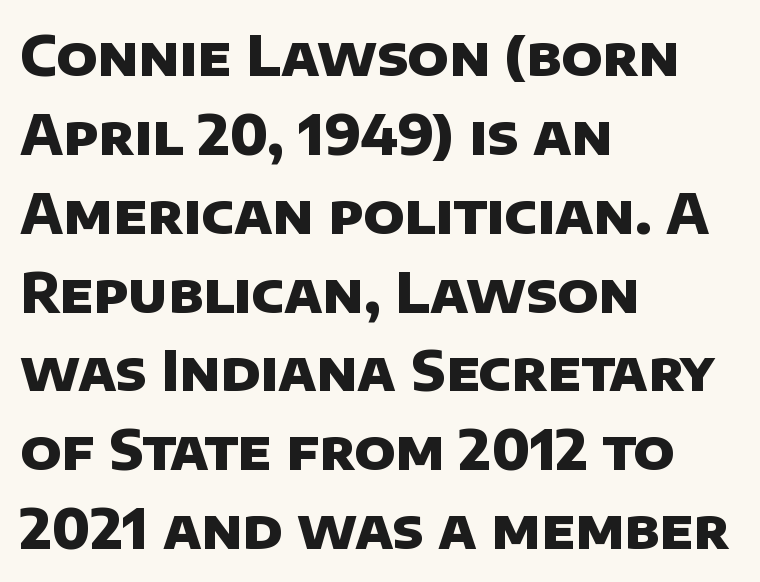
Here the glyphs are tracked normally, forming tight word shapes. Decoration check: the copy has no underline. Letterform terminals end flat and unadorned throughout the passage. A student would call this left alignment; a typographer would say flush left, rag right. The vertical gap from one line to the next is medium. Heavy-handed strokes throughout: this text is bold.
